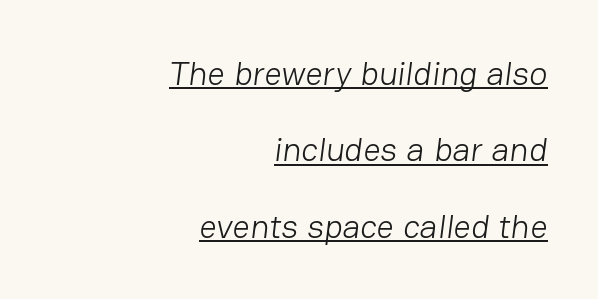
The image shows 34 px light sans-serif type; set right-aligned, loose line spacing (2.25x), normal letter spacing, underlined; low stroke contrast and a medium x-height.
